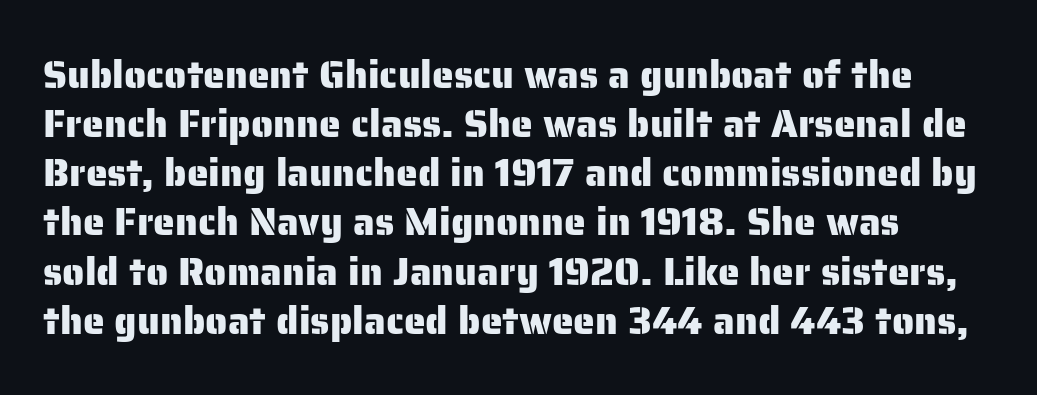
{"serif": "no", "italic": "no", "width": "normal", "stroke_contrast": "low", "x_height": "medium", "monospaced": "no", "underline": "no", "line_spacing": "normal", "line_spacing_ratio": 1.26, "letter_spacing": "normal", "letter_spacing_em": 0.0, "glyph_px": 39}
